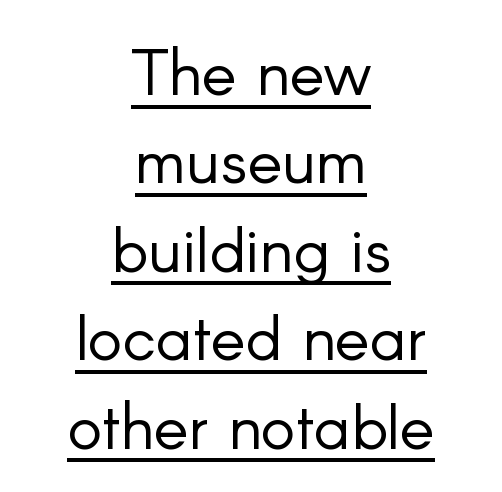
The image shows 65 px light sans-serif type, upright; set centered, normal line spacing (1.36x), normal letter spacing, underlined; low stroke contrast and a small x-height.
